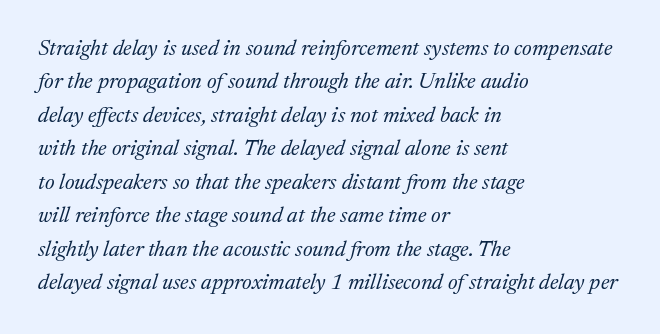
Q: Is the text bold? A: No.
Q: Is the text italic (slanted)? A: Yes, it leans right by about 17 degrees.
Q: Is the text underlined? A: No.
Q: How is the paragraph aligned? A: Left-aligned.
Q: Is the spacing between letters normal or unusually wide? A: Normal.
Q: Is the spacing between lines tight, normal or loose? A: Normal.
